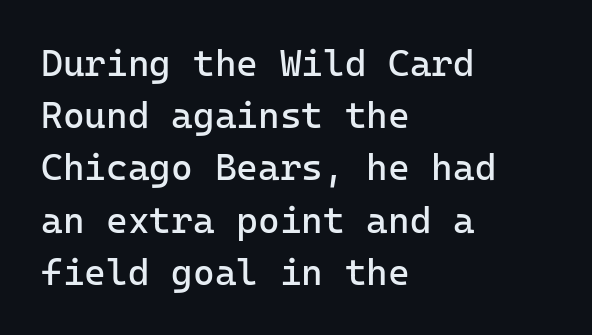
Q: Is the text bold? A: No.
Q: Is the text italic (slanted)? A: No, it is upright.
Q: Is the typeface a serif or a sans-serif typeface? A: Sans-serif.
Q: Is the text underlined? A: No.
Q: How is the paragraph aligned? A: Left-aligned.
Q: Is the spacing between letters normal or unusually wide? A: Normal.
Q: Is the spacing between lines tight, normal or loose? A: Normal.
Q: Width (condensed, normal, or wide)? A: Normal.
Q: Stroke contrast? A: Low.
Q: x-height? A: Medium.
Q: Monospaced? A: Yes.
